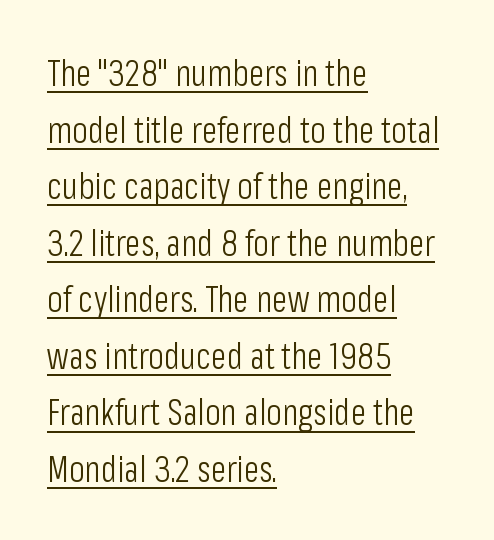
{"serif": "no", "italic": "no", "bold": "no", "weight": "light", "width": "condensed", "stroke_contrast": "low", "x_height": "medium", "monospaced": "no", "underline": "yes", "align": "left", "line_spacing": "normal", "line_spacing_ratio": 1.57, "letter_spacing": "normal", "letter_spacing_em": 0.0, "glyph_px": 36}
